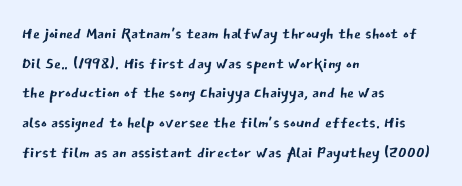
{"italic": "no", "bold": "no", "underline": "no", "align": "left", "line_spacing": "normal", "line_spacing_ratio": 1.35, "letter_spacing": "normal", "letter_spacing_em": 0.0, "glyph_px": 22}
